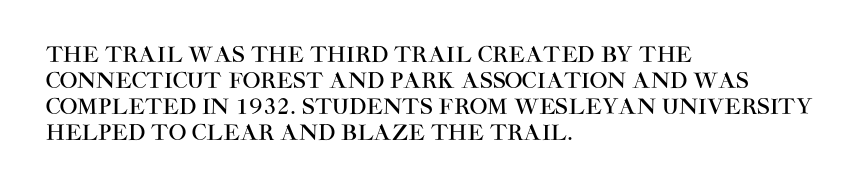
The image shows 21 px text type, upright; set left-aligned, line spacing 1.24x, normal letter spacing, not underlined.
